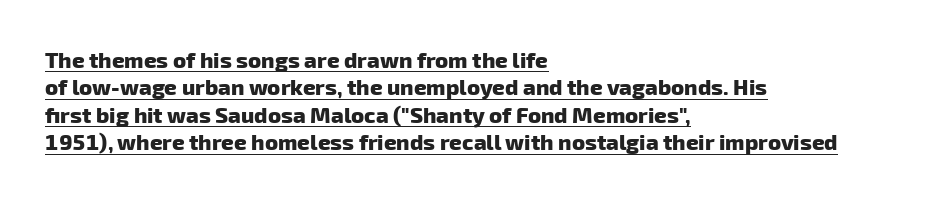
Q: Is the text bold? A: Yes.
Q: Is the text underlined? A: Yes.
Q: How is the paragraph aligned? A: Left-aligned.
Q: Is the spacing between letters normal or unusually wide? A: Normal.
Q: Is the spacing between lines tight, normal or loose? A: Normal.
